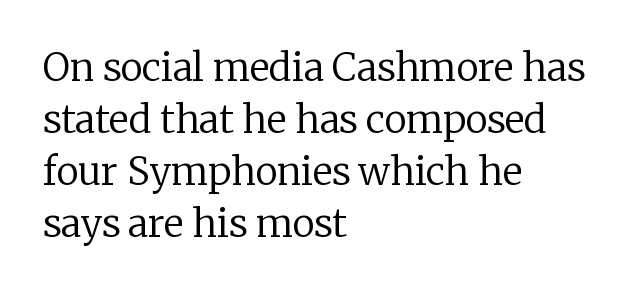
The image shows 38 px regular-weight serif type, upright; set left-aligned, normal line spacing (1.37x), normal letter spacing, not underlined; low stroke contrast and a medium x-height.
